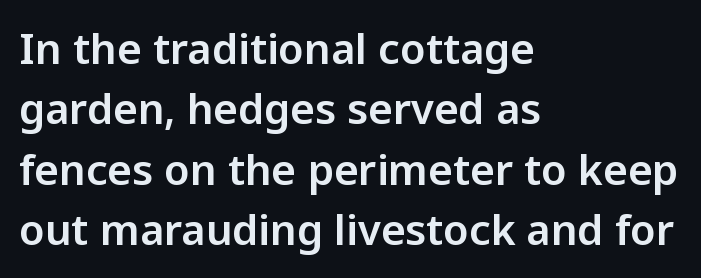
Q: Is the text italic (slanted)? A: No, it is upright.
Q: Is the typeface a serif or a sans-serif typeface? A: Sans-serif.
Q: Is the text underlined? A: No.
Q: How is the paragraph aligned? A: Left-aligned.
Q: Is the spacing between letters normal or unusually wide? A: Normal.
Q: Is the spacing between lines tight, normal or loose? A: Normal.
Q: Width (condensed, normal, or wide)? A: Normal.
Q: Stroke contrast? A: Low.
Q: x-height? A: Medium.
Q: Monospaced? A: No.
